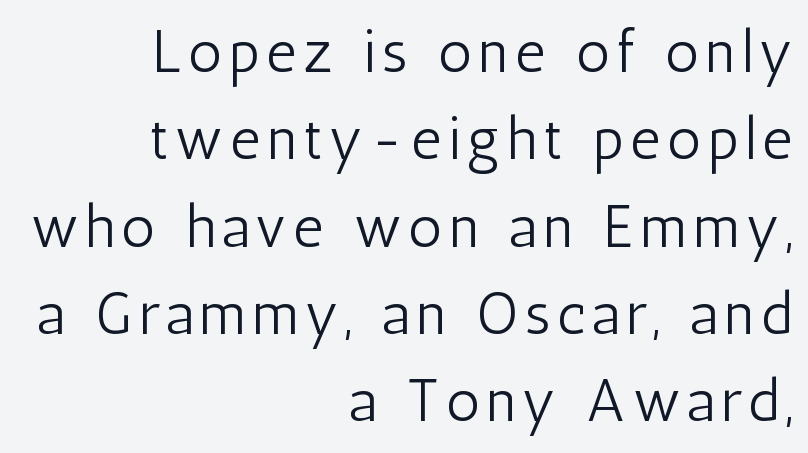
Descenders hang freely into open space. If you drew a line through each stem, it would be perfectly vertical. Is the block centered? No — it sits flush against the right margin. A quiet, ordinary-to-light weight characterises the typeface. Serif or sans? Sans — the stroke terminals are bare. Each new line begins a customary step beneath the previous one.
